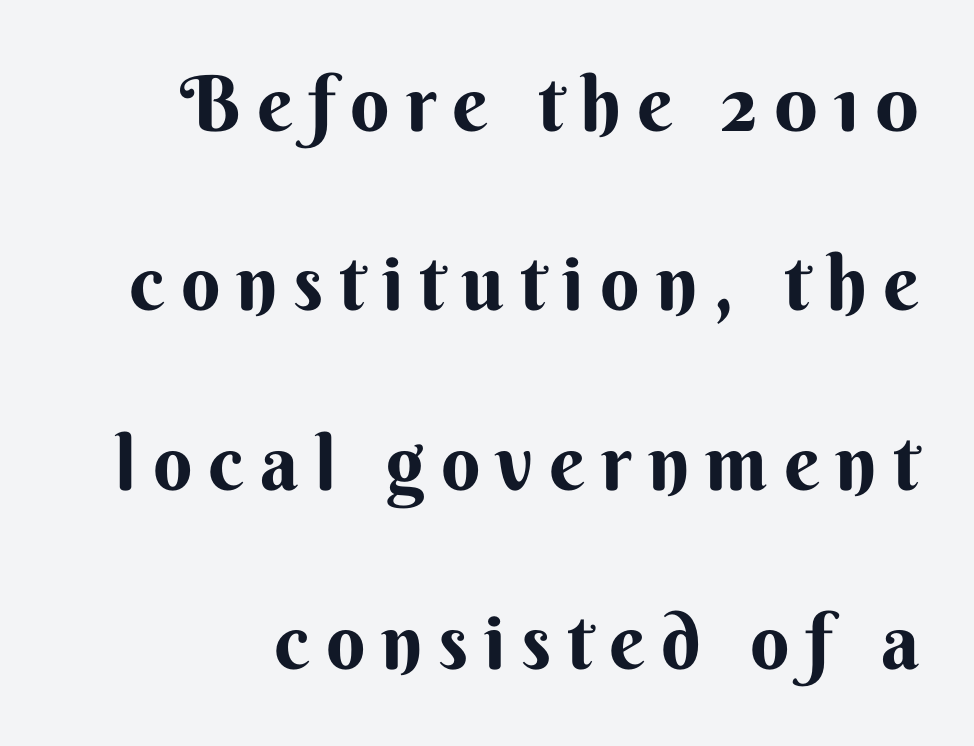
This is heavy type, rendered in bold. Ascenders rise straight up at ninety degrees. Spacing between characters has been opened up far beyond the box default. The face used here is proportionally spaced, like ordinary book or web type. Does the leading feel generous? Absolutely, it's lavish. You can tell from the bare stems that sans-serif type was used.
